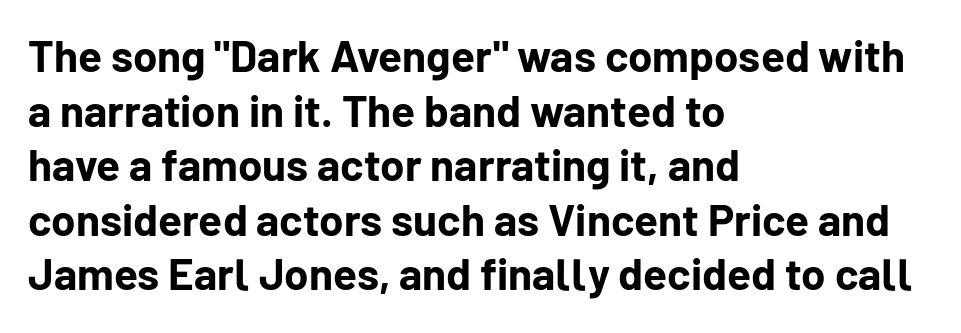
These lines are rendered in a variable-pitch font. Descenders hang freely into open space. Spacing between characters is what you'd get straight out of the box. The glyphs in this specimen are sans serif. Weight: bold. Every character sits straight up, as roman type does.
